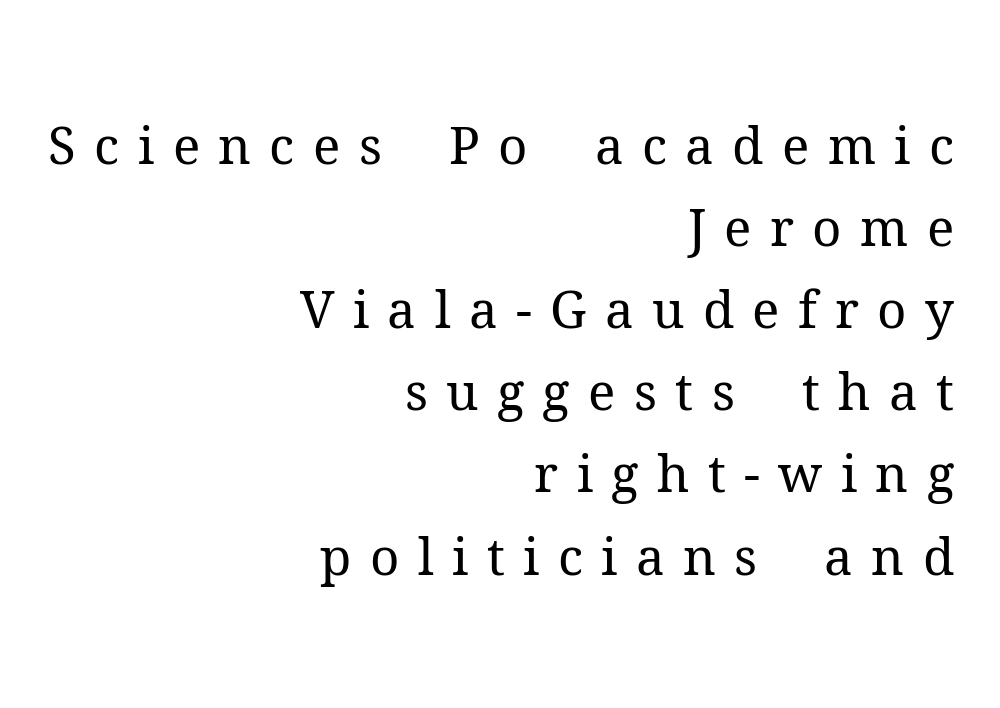
Q: Is the text bold? A: No.
Q: Is the text italic (slanted)? A: No, it is upright.
Q: Is the typeface a serif or a sans-serif typeface? A: Serif.
Q: Is the text underlined? A: No.
Q: How is the paragraph aligned? A: Right-aligned.
Q: Is the spacing between letters normal or unusually wide? A: Unusually wide.
Q: Is the spacing between lines tight, normal or loose? A: Normal.
Q: Width (condensed, normal, or wide)? A: Normal.
Q: Stroke contrast? A: Medium.
Q: x-height? A: Medium.
Q: Monospaced? A: No.
